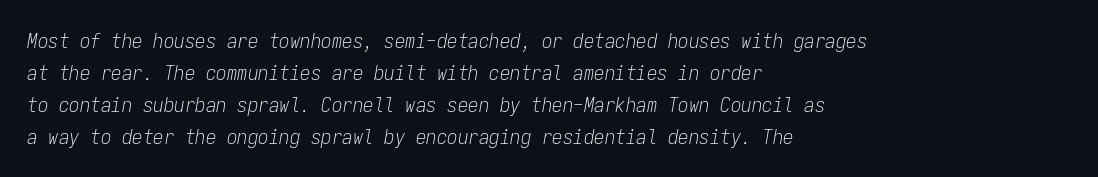
{"italic": "yes", "lean": "right", "slant_degrees": 9, "bold": "no", "underline": "no", "align": "left", "line_spacing": "normal", "line_spacing_ratio": 1.52, "letter_spacing": "normal", "letter_spacing_em": 0.0, "glyph_px": 21}
